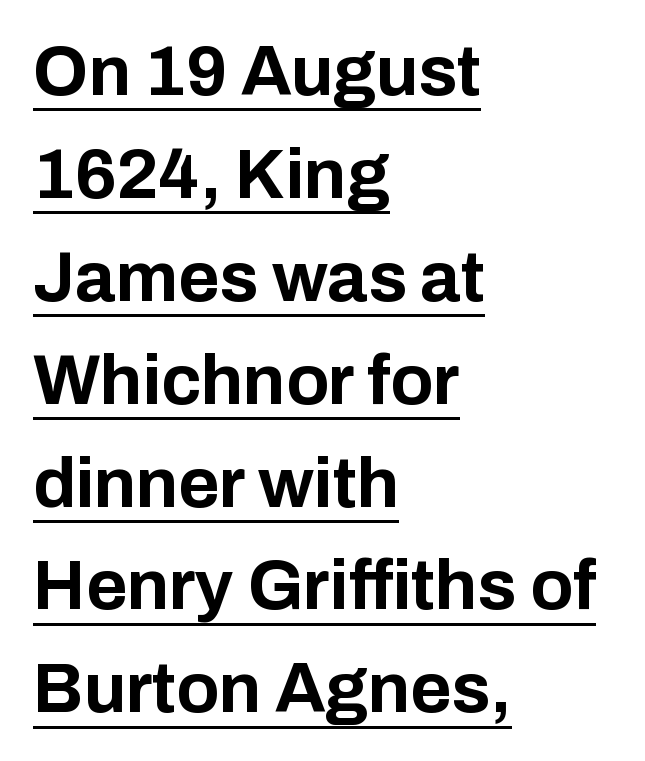
Nothing sits at the stroke ends, so this counts as sans-serif. The passage shown is typed in a proportional face where columns would drift. The line texture is even and compact thanks to regular tracking. Posture: upright roman. Thick stems and heavy bowls — unmistakably bold. You can see a thin bar hugging the bottom of the glyphs.
